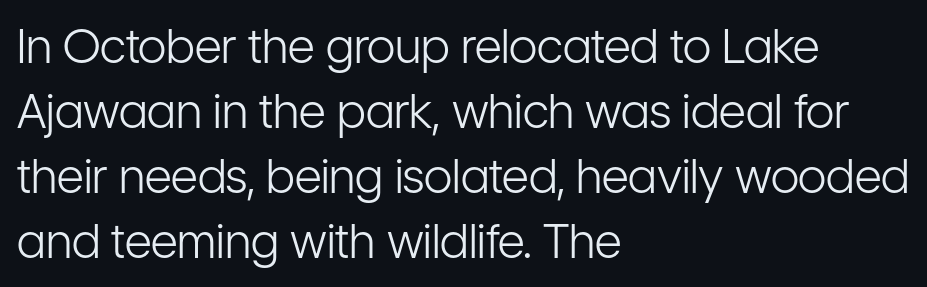
Q: Is the text bold? A: No.
Q: Is the text italic (slanted)? A: No, it is upright.
Q: Is the typeface a serif or a sans-serif typeface? A: Sans-serif.
Q: Is the text underlined? A: No.
Q: How is the paragraph aligned? A: Left-aligned.
Q: Is the spacing between letters normal or unusually wide? A: Normal.
Q: Is the spacing between lines tight, normal or loose? A: Normal.
Q: Width (condensed, normal, or wide)? A: Condensed.
Q: Stroke contrast? A: Low.
Q: x-height? A: Medium.
Q: Monospaced? A: No.
